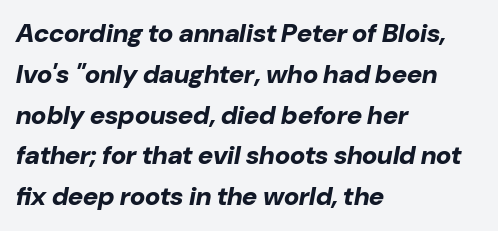
Q: Is the text bold? A: Yes.
Q: Is the text italic (slanted)? A: Yes, it leans right by about 10 degrees.
Q: Is the text underlined? A: No.
Q: How is the paragraph aligned? A: Left-aligned.
Q: Is the spacing between letters normal or unusually wide? A: Normal.
Q: Is the spacing between lines tight, normal or loose? A: Normal.
